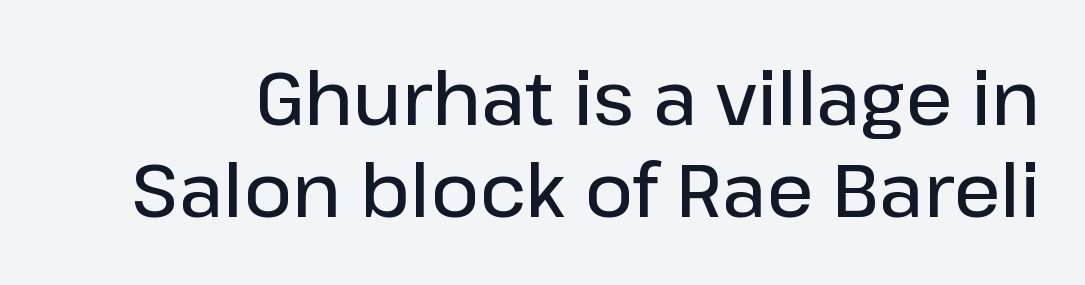
The image shows 74 px semibold sans-serif type, upright; set normal line spacing (1.25x), normal letter spacing, not underlined; low stroke contrast and a medium x-height.
